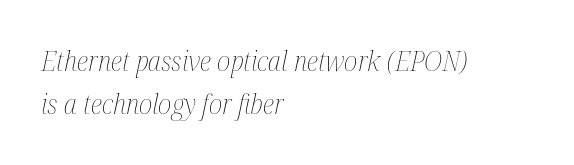
Q: Is the text bold? A: No.
Q: Is the text italic (slanted)? A: Yes, it leans right by about 12 degrees.
Q: Is the text underlined? A: No.
Q: How is the paragraph aligned? A: Left-aligned.
Q: Is the spacing between letters normal or unusually wide? A: Normal.
Q: Is the spacing between lines tight, normal or loose? A: Normal.
Q: Width (condensed, normal, or wide)? A: Condensed.
Q: Stroke contrast? A: Medium.
Q: x-height? A: Medium.
Q: Monospaced? A: No.
